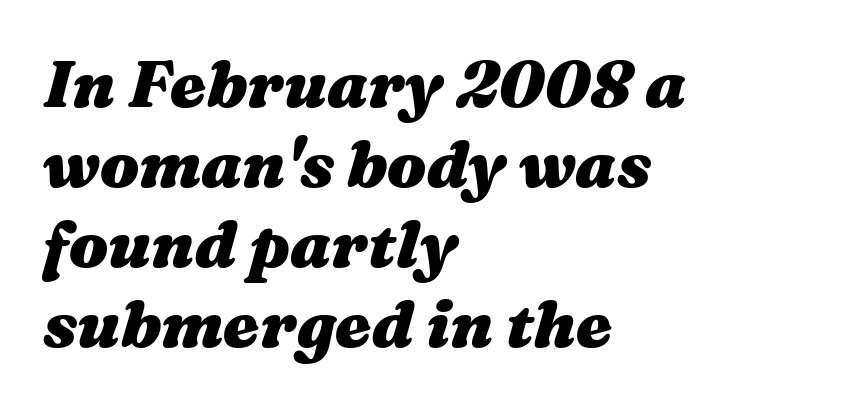
{"italic": "yes", "lean": "right", "slant_degrees": 16, "bold": "yes", "weight": "heavy", "width": "wide", "stroke_contrast": "medium", "x_height": "medium", "monospaced": "no", "underline": "no", "align": "left", "line_spacing_ratio": 1.23, "letter_spacing": "normal", "letter_spacing_em": 0.0, "glyph_px": 65}
